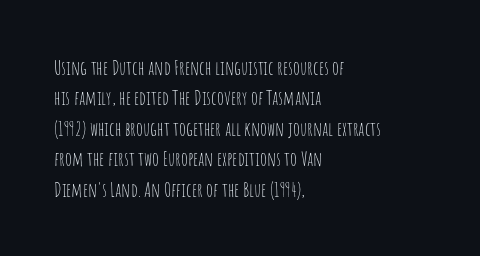
Q: Is the text bold? A: No.
Q: Is the text italic (slanted)? A: No, it is upright.
Q: Is the text underlined? A: No.
Q: How is the paragraph aligned? A: Left-aligned.
Q: Is the spacing between letters normal or unusually wide? A: Normal.
Q: Is the spacing between lines tight, normal or loose? A: Normal.
